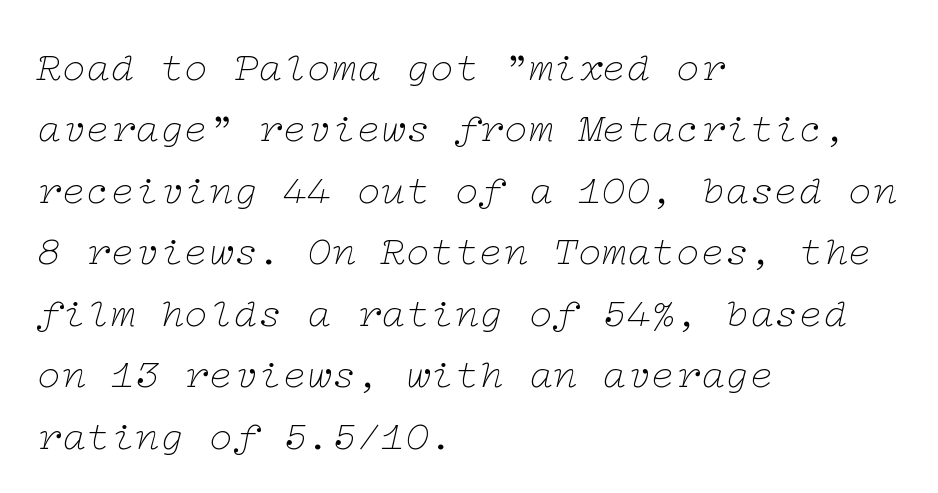
{"serif": "yes", "italic": "yes", "lean": "right", "slant_degrees": 12, "bold": "no", "weight": "thin", "width": "wide", "stroke_contrast": "low", "x_height": "medium", "underline": "no", "align": "left", "line_spacing": "normal", "line_spacing_ratio": 1.5, "letter_spacing": "normal", "letter_spacing_em": 0.0, "glyph_px": 41}
